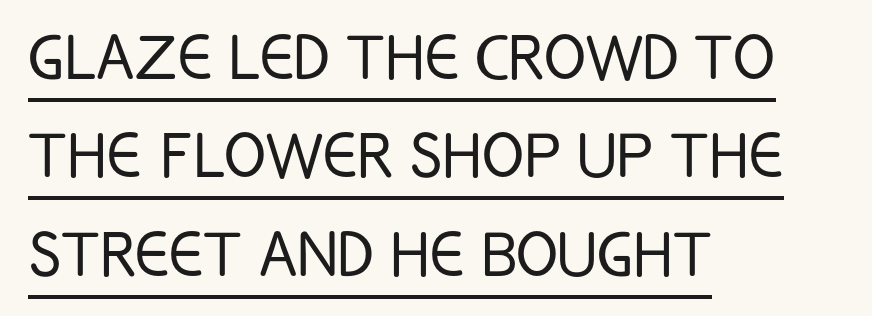
The image shows 78 px light, condensed sans-serif type, upright; set left-aligned, normal line spacing (1.26x), normal letter spacing, underlined; low stroke contrast and a large x-height.
